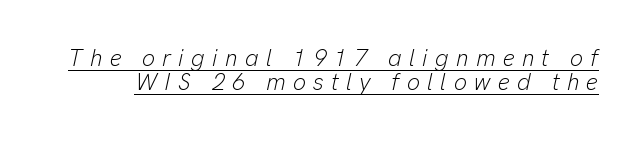
The image shows 23 px text type, italic (leaning right); set tight line spacing (1.03x), unusually wide letter spacing (+0.32 em), underlined.
